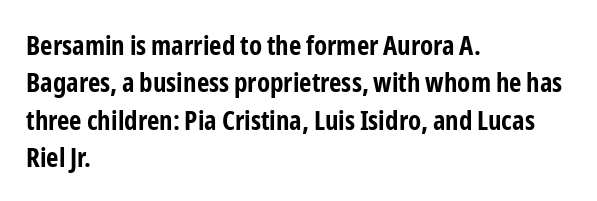
{"italic": "no", "bold": "yes", "underline": "no", "align": "left", "line_spacing": "normal", "line_spacing_ratio": 1.38, "letter_spacing": "normal", "letter_spacing_em": 0.0, "glyph_px": 27}
